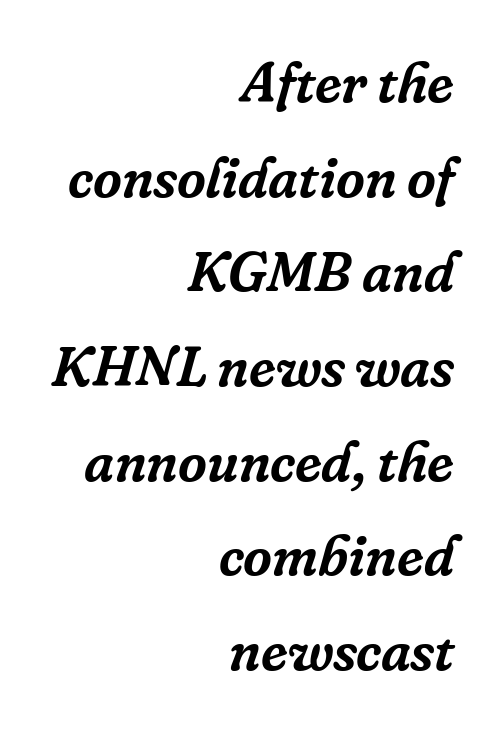
Q: Is the text italic (slanted)? A: Yes, it leans right by about 16 degrees.
Q: Is the typeface a serif or a sans-serif typeface? A: Serif.
Q: Is the text underlined? A: No.
Q: How is the paragraph aligned? A: Right-aligned.
Q: Is the spacing between letters normal or unusually wide? A: Normal.
Q: Is the spacing between lines tight, normal or loose? A: Normal.
Q: Width (condensed, normal, or wide)? A: Normal.
Q: Stroke contrast? A: Low.
Q: x-height? A: Medium.
Q: Monospaced? A: No.
